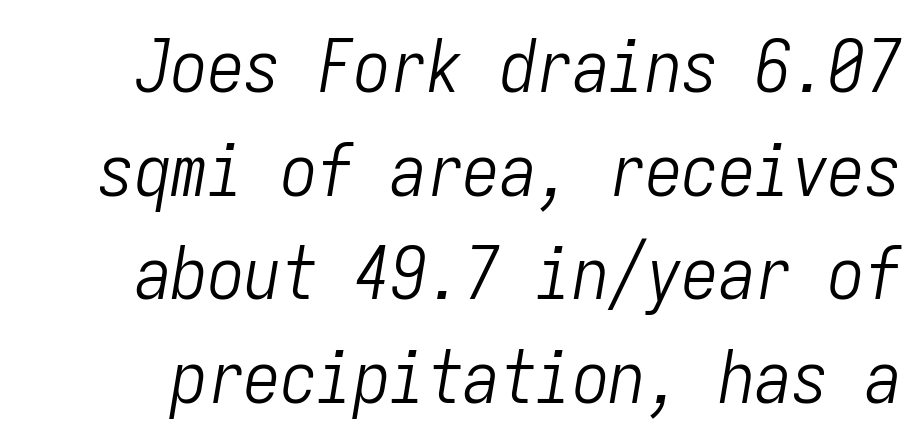
Q: Is the text bold? A: No.
Q: Is the text italic (slanted)? A: Yes, it leans right by about 9 degrees.
Q: Is the text underlined? A: No.
Q: Is the spacing between letters normal or unusually wide? A: Normal.
Q: Is the spacing between lines tight, normal or loose? A: Normal.
Q: Width (condensed, normal, or wide)? A: Condensed.
Q: Stroke contrast? A: Low.
Q: x-height? A: Medium.
Q: Monospaced? A: Yes.
